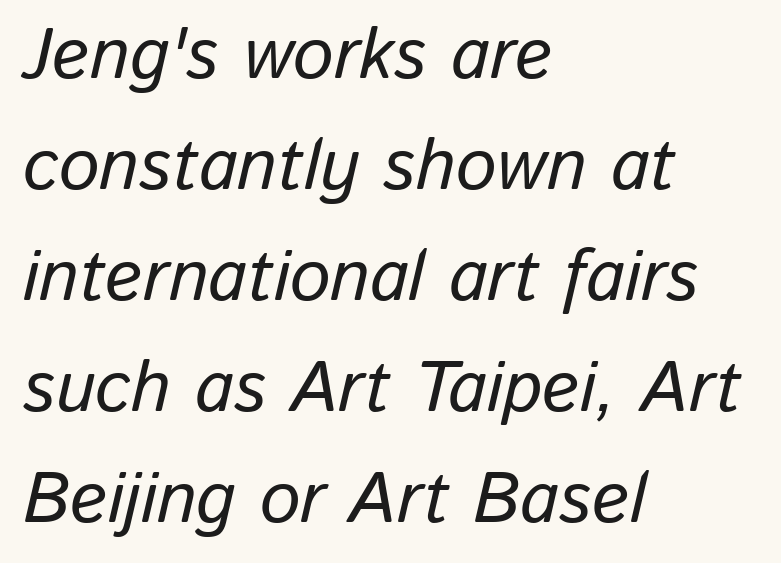
{"italic": "yes", "lean": "right", "slant_degrees": 13, "width": "normal", "stroke_contrast": "low", "x_height": "medium", "monospaced": "no", "underline": "no", "align": "left", "line_spacing": "normal", "line_spacing_ratio": 1.54, "letter_spacing": "normal", "letter_spacing_em": 0.0, "glyph_px": 72}
